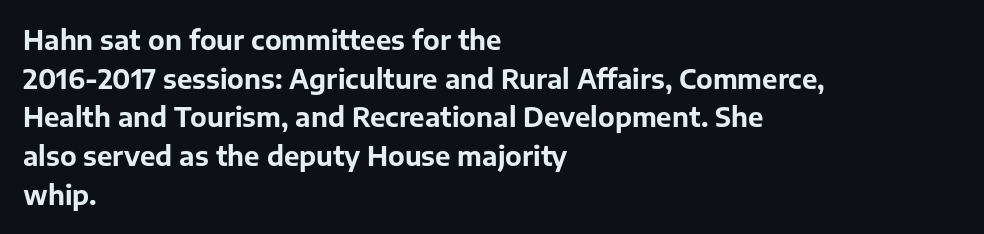
The image shows 26 px bold type, upright; set left-aligned, normal line spacing (1.49x), normal letter spacing, not underlined.
